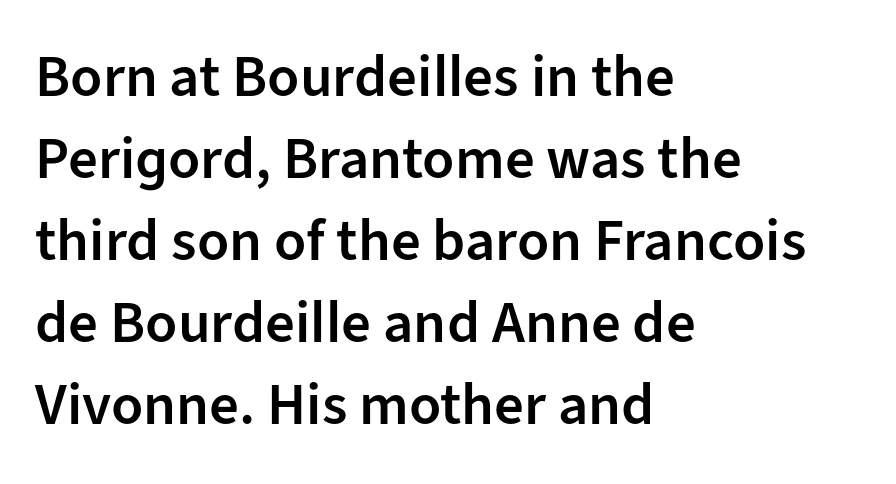
{"serif": "no", "italic": "no", "bold": "semi", "weight": "semibold", "width": "normal", "stroke_contrast": "low", "x_height": "medium", "monospaced": "no", "underline": "no", "align": "left", "line_spacing": "normal", "line_spacing_ratio": 1.39, "letter_spacing": "normal", "letter_spacing_em": 0.0, "glyph_px": 59}
